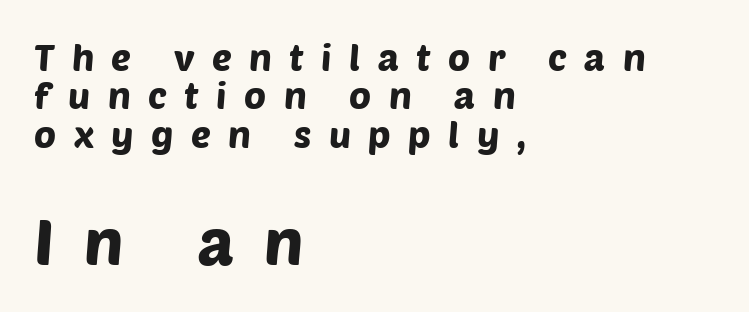
Q: Is the typeface a serif or a sans-serif typeface? A: Sans-serif.
Q: Is the text underlined? A: No.
Q: How is the paragraph aligned? A: Left-aligned.
Q: Is the spacing between letters normal or unusually wide? A: Unusually wide.
Q: Is the spacing between lines tight, normal or loose? A: Tight.
Q: Which block of text is set in a larger size, the first (top) or the second (bottom)? A: The second (bottom) one.
Q: Width (condensed, normal, or wide)? A: Normal.
Q: Stroke contrast? A: Low.
Q: x-height? A: Large.
Q: Monospaced? A: No.
